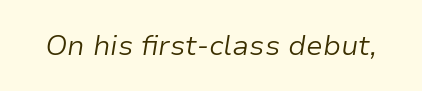
{"italic": "yes", "lean": "right", "slant_degrees": 9, "bold": "no", "weight": "light", "width": "normal", "stroke_contrast": "low", "x_height": "medium", "monospaced": "no", "underline": "no", "letter_spacing": "normal", "letter_spacing_em": 0.0, "glyph_px": 28}
